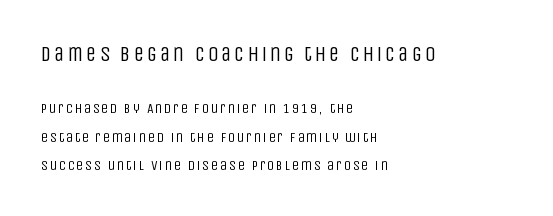
The image shows 21 px text type, upright; set left-aligned, loose line spacing (2.03x), not underlined; the first (top) block is 1.5x larger.
